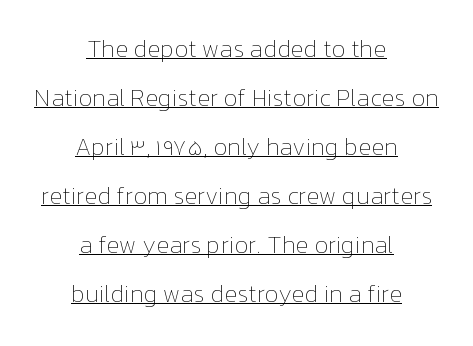
{"italic": "no", "bold": "no", "underline": "yes", "align": "center", "line_spacing": "loose", "line_spacing_ratio": 2.04, "letter_spacing": "normal", "letter_spacing_em": 0.0, "glyph_px": 24}
